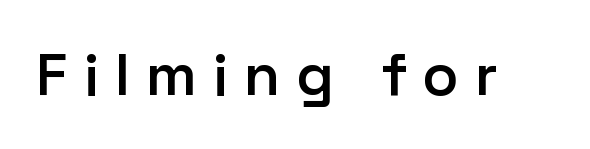
The image shows 59 px semibold sans-serif type, upright; set unusually wide letter spacing (+0.27 em), not underlined; low stroke contrast and a medium x-height.
